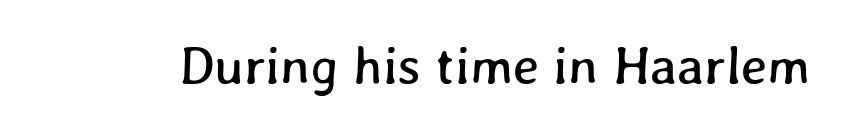
{"width": "normal", "stroke_contrast": "low", "x_height": "medium", "monospaced": "no", "underline": "no", "letter_spacing": "normal", "letter_spacing_em": 0.0, "glyph_px": 53}
